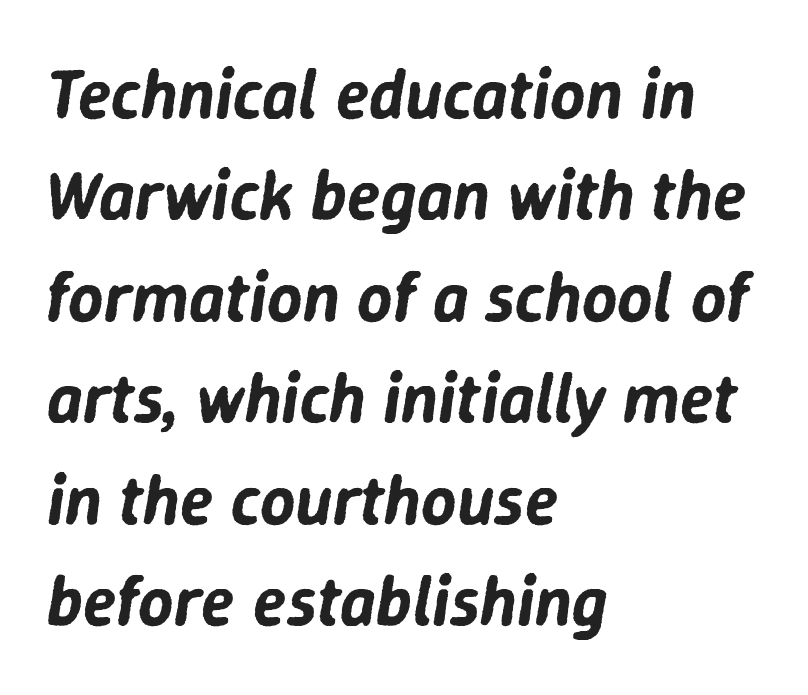
The axis of the letterforms is tilted away from vertical. Vertically, the passage feels balanced, rows spaced as you'd expect. Underline: absent. Note the varied advance widths — an 'i' is clearly narrower than an 'm'.
